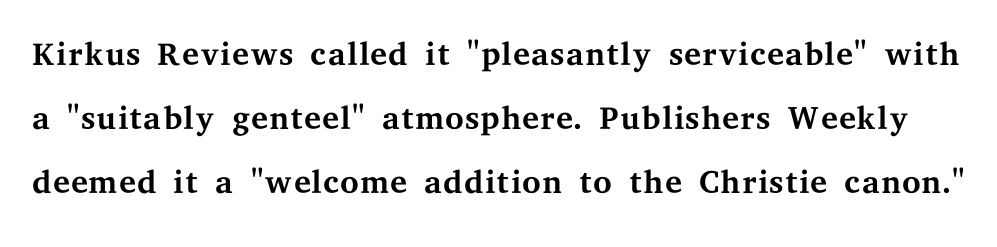
The image shows 48 px regular-weight, wide serif type, upright; set normal line spacing (1.33x), normal letter spacing, not underlined; medium stroke contrast and a medium x-height.
